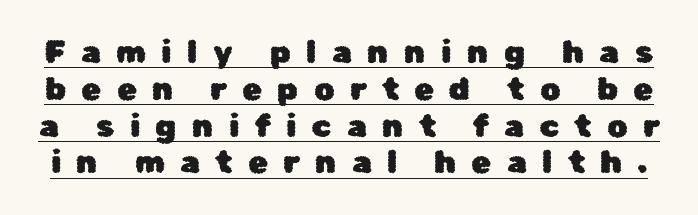
Note the varied advance widths — an 'i' is clearly narrower than an 'm'. Each line of the rendering has a horizontal stroke beneath the glyphs. These lines are composed in type without serifs. This is the regular roman posture of the typeface. Does extra space separate the letters? Yes, quite a lot of it. Baseline-to-baseline distance is barely more than the letter height.
